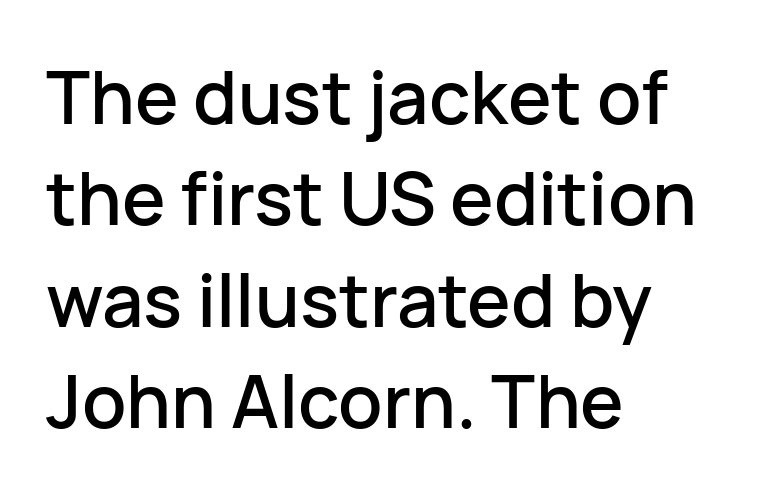
Q: Is the text italic (slanted)? A: No, it is upright.
Q: Is the typeface a serif or a sans-serif typeface? A: Sans-serif.
Q: Is the text underlined? A: No.
Q: How is the paragraph aligned? A: Left-aligned.
Q: Is the spacing between letters normal or unusually wide? A: Normal.
Q: Is the spacing between lines tight, normal or loose? A: Normal.
Q: Width (condensed, normal, or wide)? A: Normal.
Q: Stroke contrast? A: Low.
Q: x-height? A: Medium.
Q: Monospaced? A: No.
